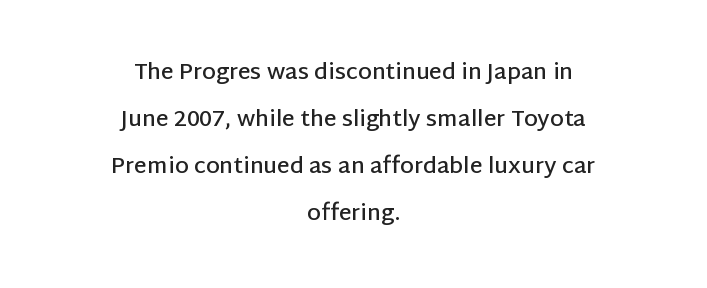
{"italic": "no", "bold": "semi", "underline": "no", "align": "center", "line_spacing": "loose", "line_spacing_ratio": 2.13, "letter_spacing": "normal", "letter_spacing_em": 0.0, "glyph_px": 22}
